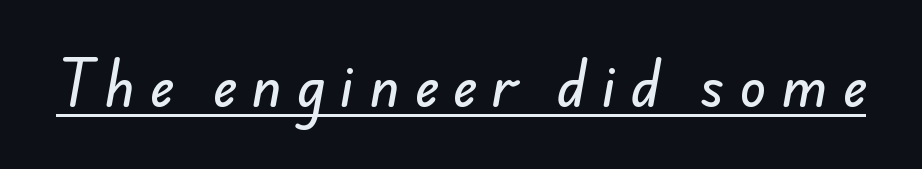
Q: Is the typeface a serif or a sans-serif typeface? A: Sans-serif.
Q: Is the text underlined? A: Yes.
Q: Is the spacing between letters normal or unusually wide? A: Unusually wide.
Q: Width (condensed, normal, or wide)? A: Normal.
Q: Stroke contrast? A: Low.
Q: x-height? A: Small.
Q: Monospaced? A: No.
